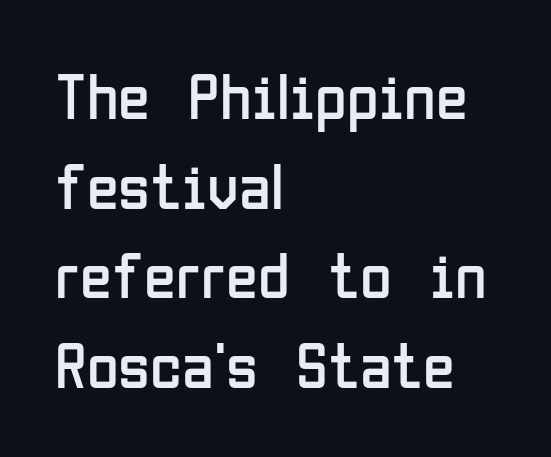
Q: Is the text bold? A: No.
Q: Is the text italic (slanted)? A: No, it is upright.
Q: Is the typeface a serif or a sans-serif typeface? A: Sans-serif.
Q: Is the text underlined? A: No.
Q: How is the paragraph aligned? A: Left-aligned.
Q: Is the spacing between letters normal or unusually wide? A: Normal.
Q: Is the spacing between lines tight, normal or loose? A: Normal.
Q: Width (condensed, normal, or wide)? A: Condensed.
Q: Stroke contrast? A: Low.
Q: x-height? A: Medium.
Q: Monospaced? A: No.
